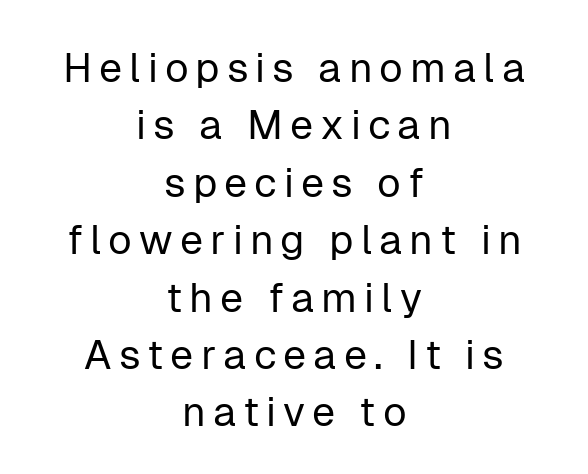
Looks like regular typesetting: each glyph gets only the width it needs. These glyphs show unthickened strokes, regular width or finer. Layout note: lines centered. The zone under the glyphs is completely vacant.
